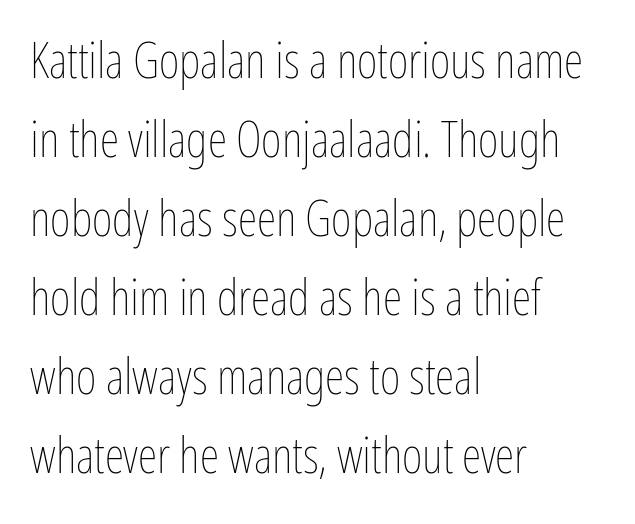
{"italic": "no", "bold": "no", "weight": "thin", "width": "condensed", "stroke_contrast": "low", "x_height": "medium", "monospaced": "no", "underline": "no", "align": "left", "line_spacing": "normal", "line_spacing_ratio": 1.58, "letter_spacing": "normal", "letter_spacing_em": 0.0, "glyph_px": 50}
